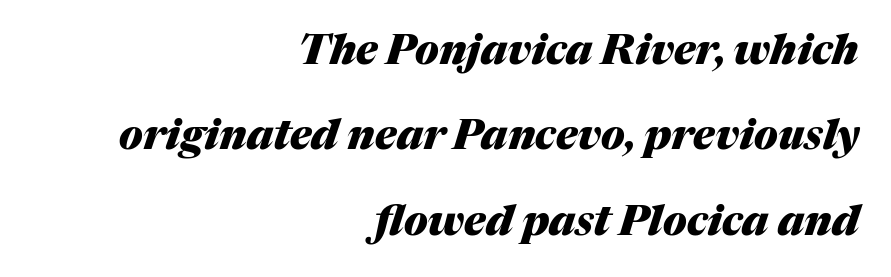
Q: Is the text bold? A: Yes.
Q: Is the text italic (slanted)? A: Yes, it leans right by about 17 degrees.
Q: Is the text underlined? A: No.
Q: How is the paragraph aligned? A: Right-aligned.
Q: Is the spacing between letters normal or unusually wide? A: Normal.
Q: Is the spacing between lines tight, normal or loose? A: Loose.
Q: Width (condensed, normal, or wide)? A: Normal.
Q: Stroke contrast? A: Medium.
Q: x-height? A: Medium.
Q: Monospaced? A: No.
